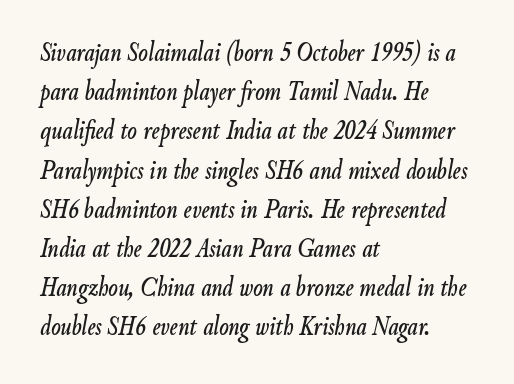
Posture: slanted. All the whitespace from short lines collects on the right. The face used here is proportionally spaced, like ordinary book or web type. What stands out about the letter spacing? Nothing — it is the standard amount. Does the leading feel generous? No, just average.
